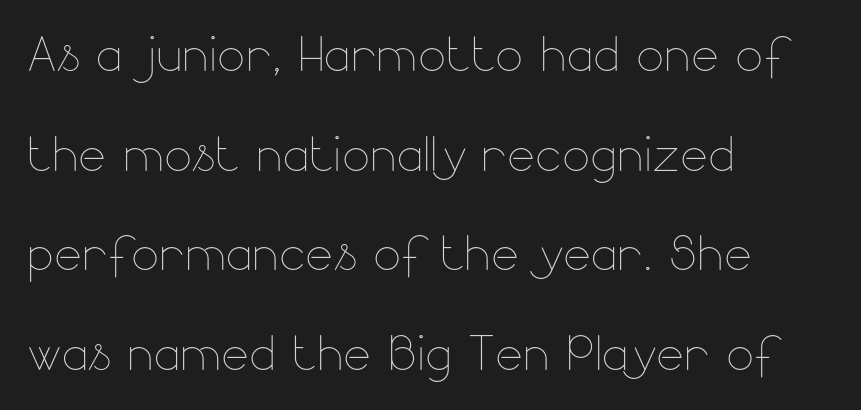
{"italic": "no", "bold": "no", "weight": "thin", "width": "normal", "stroke_contrast": "low", "x_height": "small", "monospaced": "no", "underline": "no", "align": "left", "line_spacing": "normal", "line_spacing_ratio": 1.51, "letter_spacing": "normal", "letter_spacing_em": 0.0, "glyph_px": 66}
